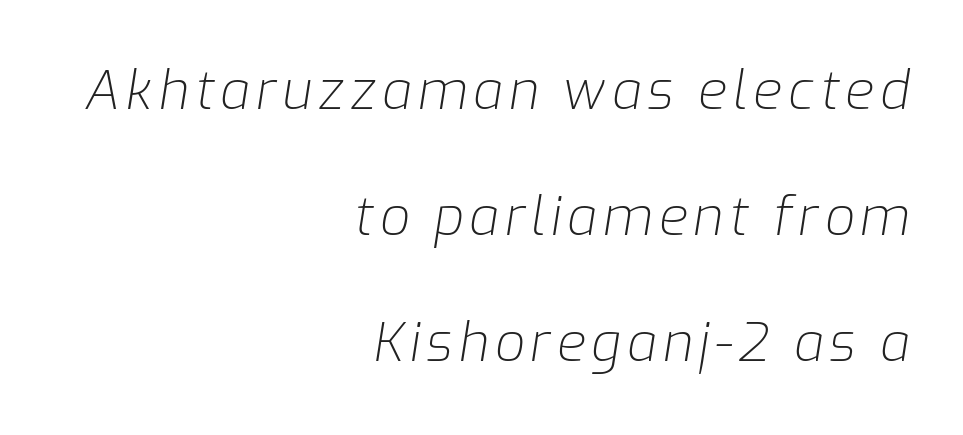
Vertical stems look standard width or narrower in stroke. These lines stand farther apart than default settings would place them. Italic? Definitely — the glyphs are oblique. The area under the type is left untouched. Varying glyph widths throughout — classic text-font behaviour. The setting favours the right margin, as signatures and pull-quotes sometimes do.
